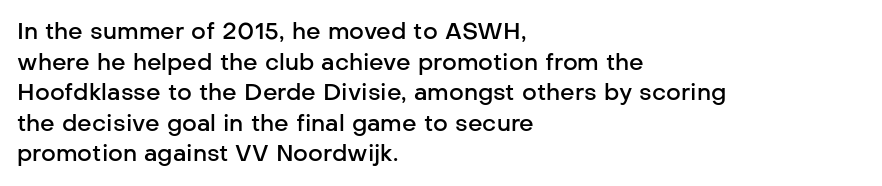
Q: Is the text bold? A: Semi-bold.
Q: Is the text italic (slanted)? A: No, it is upright.
Q: Is the text underlined? A: No.
Q: How is the paragraph aligned? A: Left-aligned.
Q: Is the spacing between letters normal or unusually wide? A: Normal.
Q: Is the spacing between lines tight, normal or loose? A: Normal.
